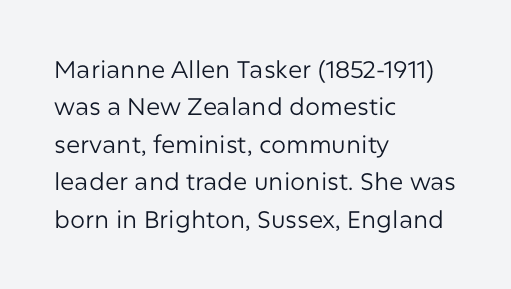
Evenly set lines give the paragraph a standard silhouette. Here the glyphs are tracked normally, forming tight word shapes. Rule under the text: the space is simply empty. Italic? Not at all — the glyphs are vertical. These glyphs show unthickened strokes, regular width or finer.
